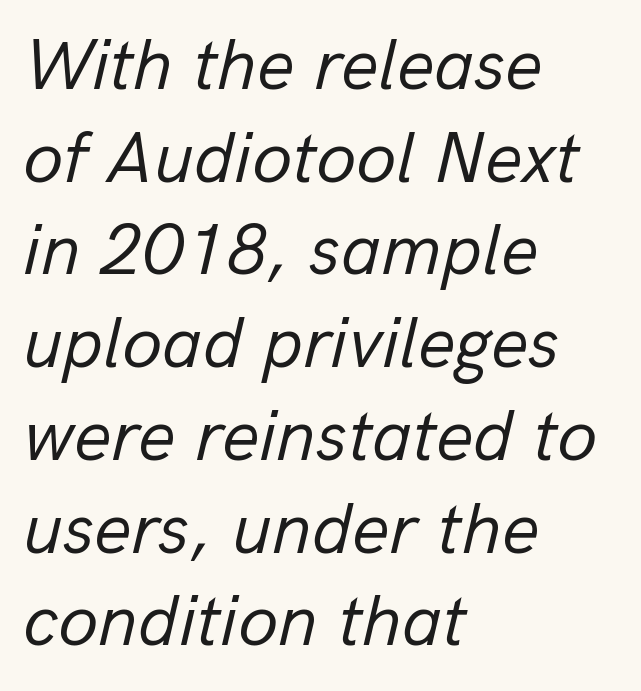
Do the characters align in a grid? No, the font is proportional. Left-aligned paragraph, ragged on the right. The zone under the glyphs is completely vacant. Spacing between characters is what you'd get straight out of the box. The passage shown stacks its lines at a standard gap.
